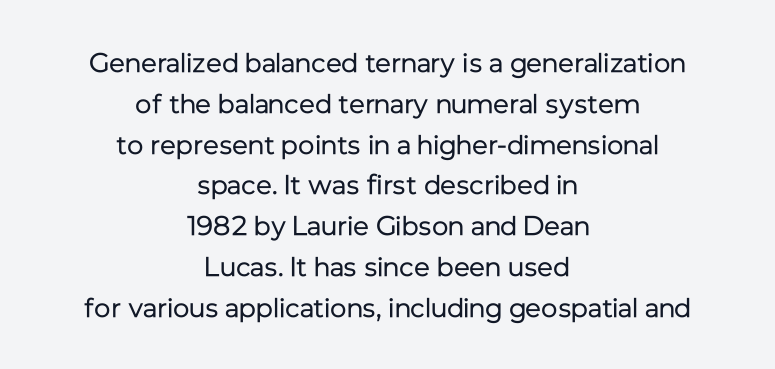
The image shows 27 px text type, upright; set centered, normal line spacing (1.51x), normal letter spacing, not underlined.
